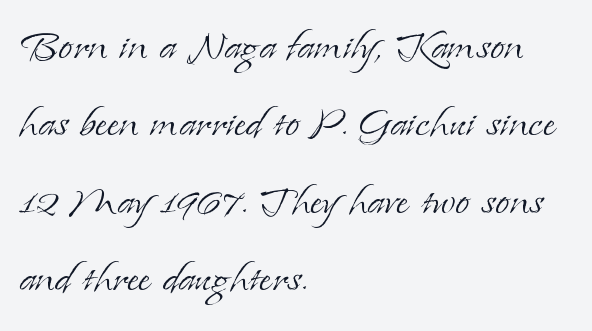
{"serif": "yes", "bold": "no", "weight": "light", "width": "normal", "stroke_contrast": "low", "x_height": "small", "monospaced": "no", "underline": "no", "align": "left", "line_spacing": "normal", "line_spacing_ratio": 1.49, "letter_spacing": "normal", "letter_spacing_em": 0.0, "glyph_px": 52}
